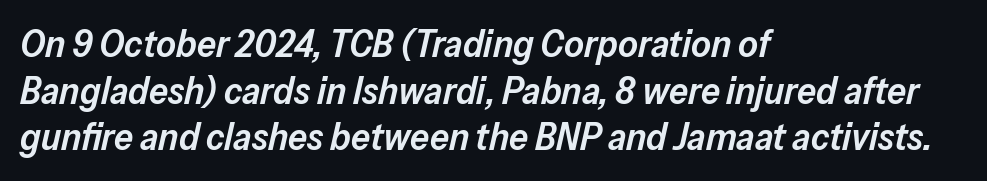
The image shows 38 px semibold type, italic (leaning right); set left-aligned, line spacing 1.23x, normal letter spacing, not underlined; low stroke contrast and a medium x-height.
